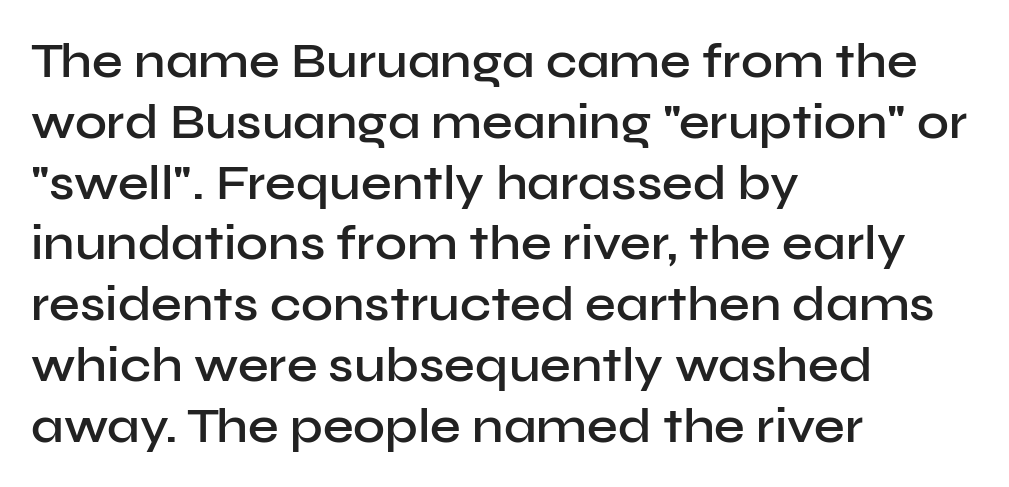
Q: Is the text bold? A: Semi-bold.
Q: Is the text italic (slanted)? A: No, it is upright.
Q: Is the typeface a serif or a sans-serif typeface? A: Sans-serif.
Q: Is the text underlined? A: No.
Q: How is the paragraph aligned? A: Left-aligned.
Q: Is the spacing between letters normal or unusually wide? A: Normal.
Q: Width (condensed, normal, or wide)? A: Normal.
Q: Stroke contrast? A: Low.
Q: x-height? A: Medium.
Q: Monospaced? A: No.
